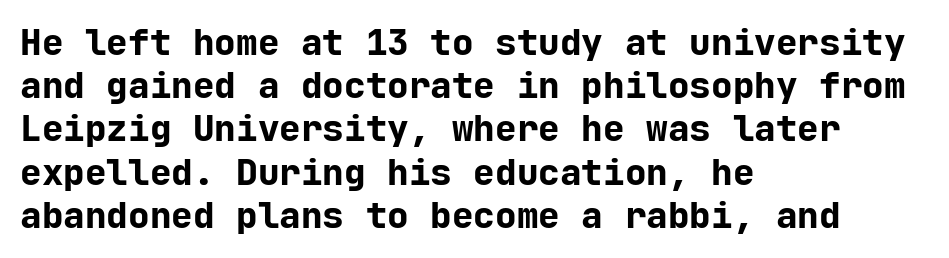
A student would call this left alignment; a typographer would say flush left, rag right. Anything drawn beneath the words? Only blank space. The rendering keeps characters at their native spacing. The letters stand upright; this is a roman face.
